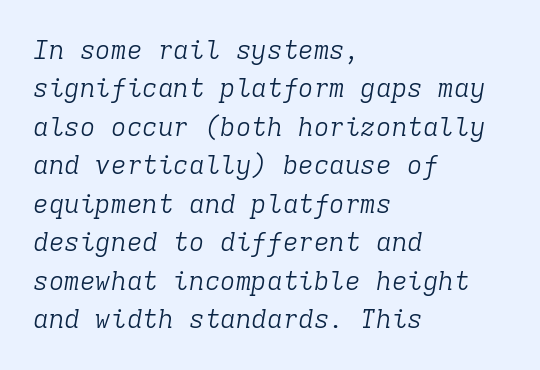
The image shows 26 px text type, italic (leaning right); set left-aligned, normal line spacing (1.48x), normal letter spacing, not underlined.
